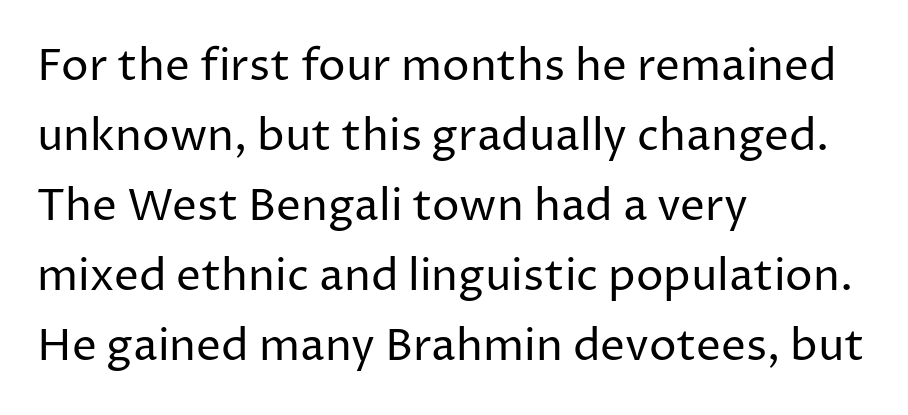
Q: Is the text bold? A: No.
Q: Is the text italic (slanted)? A: No, it is upright.
Q: Is the typeface a serif or a sans-serif typeface? A: Sans-serif.
Q: Is the text underlined? A: No.
Q: How is the paragraph aligned? A: Left-aligned.
Q: Is the spacing between letters normal or unusually wide? A: Normal.
Q: Is the spacing between lines tight, normal or loose? A: Normal.
Q: Width (condensed, normal, or wide)? A: Normal.
Q: Stroke contrast? A: Low.
Q: x-height? A: Medium.
Q: Monospaced? A: No.
